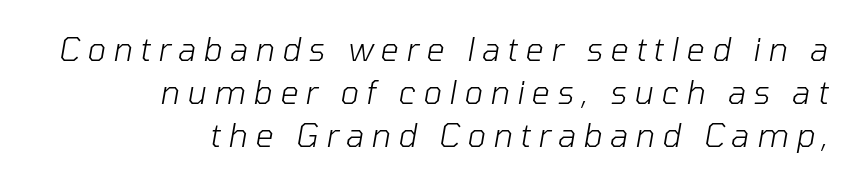
The image shows 32 px light type, italic (leaning right); set right-aligned, normal line spacing (1.34x), unusually wide letter spacing (+0.23 em), not underlined; low stroke contrast and a medium x-height.
